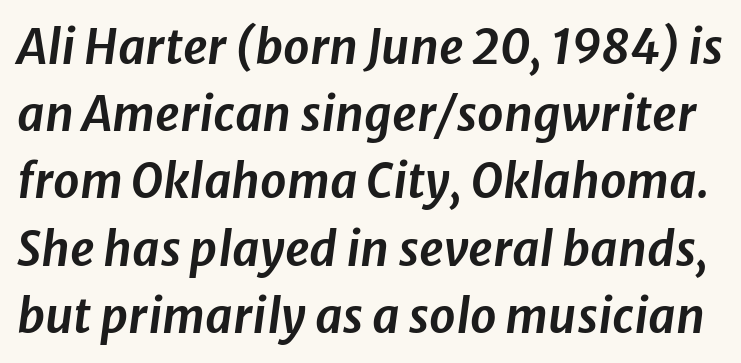
{"italic": "yes", "lean": "right", "slant_degrees": 8, "width": "normal", "stroke_contrast": "low", "x_height": "medium", "monospaced": "no", "underline": "no", "line_spacing": "normal", "line_spacing_ratio": 1.43, "letter_spacing": "normal", "letter_spacing_em": 0.0, "glyph_px": 47}
